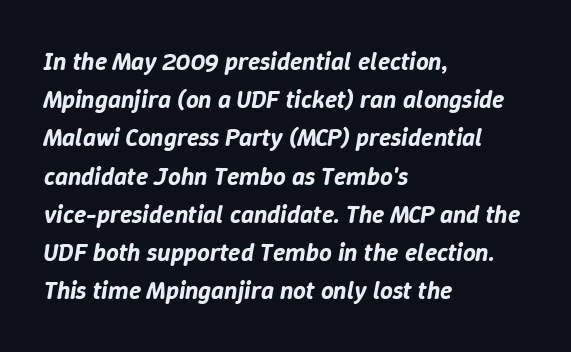
{"italic": "yes", "lean": "right", "slant_degrees": 9, "underline": "no", "align": "left", "line_spacing": "normal", "line_spacing_ratio": 1.53, "letter_spacing": "normal", "letter_spacing_em": 0.0, "glyph_px": 25}
